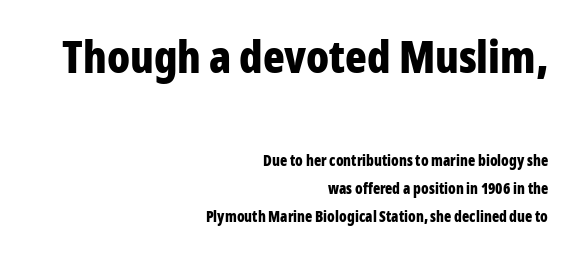
Q: Is the text bold? A: Yes.
Q: Is the text italic (slanted)? A: No, it is upright.
Q: Is the typeface a serif or a sans-serif typeface? A: Sans-serif.
Q: Is the text underlined? A: No.
Q: How is the paragraph aligned? A: Right-aligned.
Q: Is the spacing between letters normal or unusually wide? A: Normal.
Q: Which block of text is set in a larger size, the first (top) or the second (bottom)? A: The first (top) one.
Q: Width (condensed, normal, or wide)? A: Condensed.
Q: Stroke contrast? A: Low.
Q: x-height? A: Medium.
Q: Monospaced? A: No.
